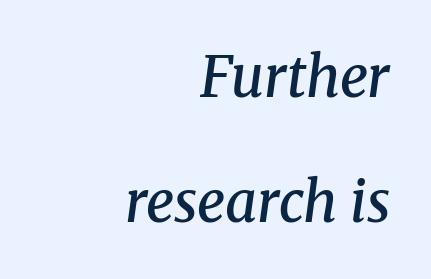
The image shows 56 px semibold serif type, italic (leaning right); set right-aligned, loose line spacing (2.23x), normal letter spacing, not underlined; medium stroke contrast and a medium x-height.
